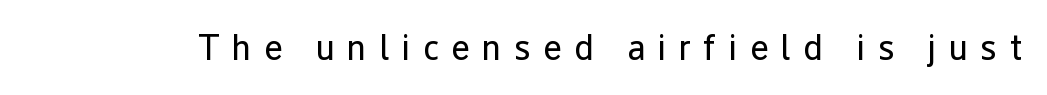
Q: Is the text bold? A: No.
Q: Is the text italic (slanted)? A: No, it is upright.
Q: Is the typeface a serif or a sans-serif typeface? A: Sans-serif.
Q: Is the text underlined? A: No.
Q: Is the spacing between letters normal or unusually wide? A: Unusually wide.
Q: Width (condensed, normal, or wide)? A: Normal.
Q: Stroke contrast? A: Low.
Q: x-height? A: Medium.
Q: Monospaced? A: No.
